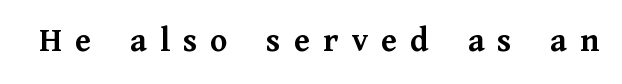
Does the weight exceed regular? Yes, all the way to bold. Descender tails drop into unmarked territory. This rendering employs a face with finishing strokes, i.e., a serif. The tracking reads as deliberately expanded to a designer's eye. Notice how the stems are strictly vertical — no italics here. A typesetter would call this proportional, since set widths differ per character.
